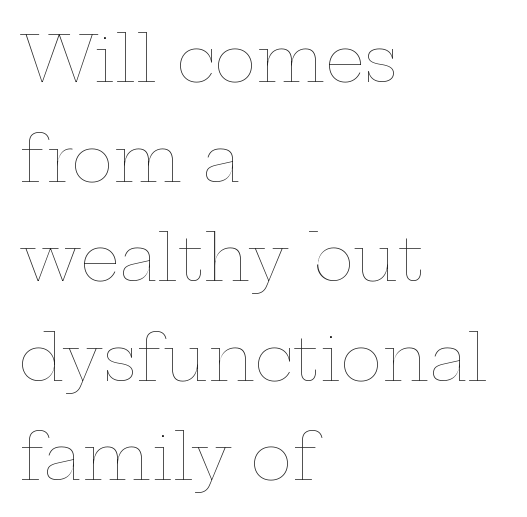
{"italic": "no", "bold": "no", "weight": "thin", "width": "wide", "stroke_contrast": "low", "x_height": "medium", "monospaced": "no", "underline": "no", "align": "left", "line_spacing": "normal", "line_spacing_ratio": 1.58, "letter_spacing": "normal", "letter_spacing_em": 0.0, "glyph_px": 63}
